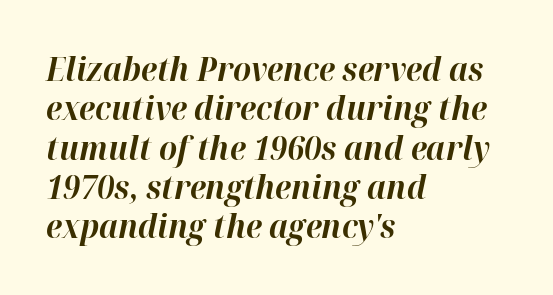
Descender tails drop into unmarked territory. These lines were composed using italics. What weight is shown? A full bold with thick strokes. Character widths vary here, with narrow letters taking less room than wide ones.
